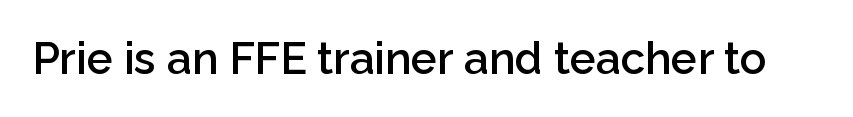
The image shows 44 px semibold sans-serif type, upright; set normal letter spacing, not underlined; low stroke contrast and a medium x-height.
